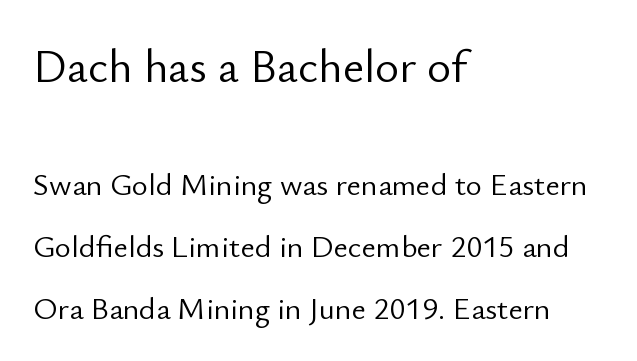
Q: Is the text bold? A: No.
Q: Is the text italic (slanted)? A: No, it is upright.
Q: Is the typeface a serif or a sans-serif typeface? A: Sans-serif.
Q: Is the text underlined? A: No.
Q: How is the paragraph aligned? A: Left-aligned.
Q: Is the spacing between letters normal or unusually wide? A: Normal.
Q: Is the spacing between lines tight, normal or loose? A: Loose.
Q: Which block of text is set in a larger size, the first (top) or the second (bottom)? A: The first (top) one.
Q: Width (condensed, normal, or wide)? A: Normal.
Q: Stroke contrast? A: Low.
Q: x-height? A: Small.
Q: Monospaced? A: No.
